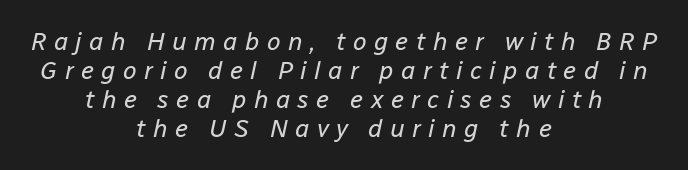
Alignment: centered. This is oblique type, the kind used for emphasis or titles. Between one letter and the next there's a generous, obvious gap. The characters are drawn with everyday or finer stroke widths. Check the space under the baseline: it is left empty.
